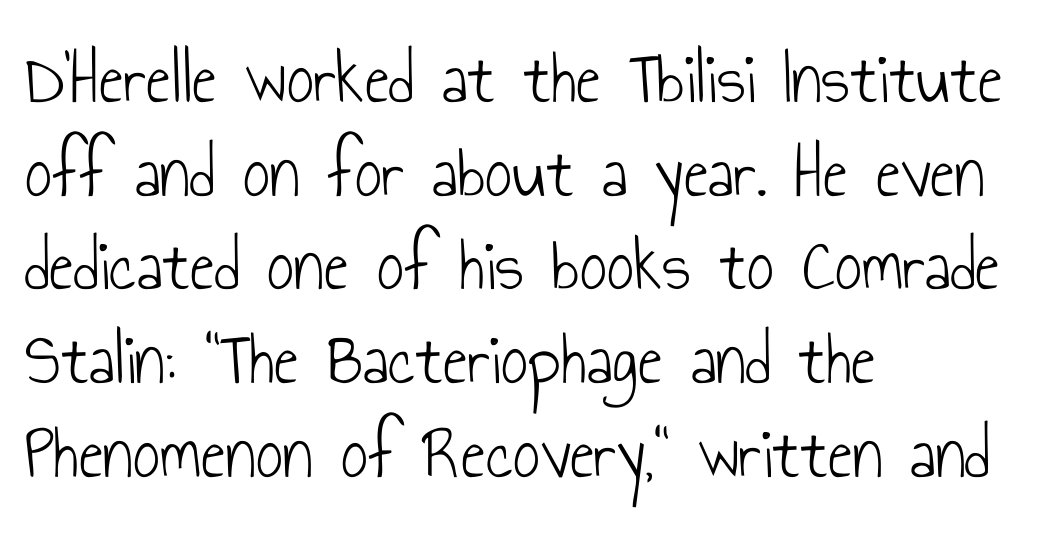
{"serif": "no", "italic": "no", "bold": "no", "weight": "light", "width": "condensed", "stroke_contrast": "low", "x_height": "small", "monospaced": "no", "underline": "no", "align": "left", "line_spacing": "normal", "line_spacing_ratio": 1.25, "letter_spacing": "normal", "letter_spacing_em": 0.0, "glyph_px": 75}
